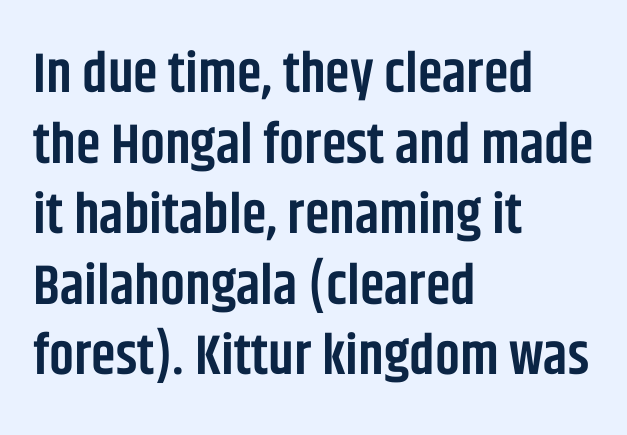
Q: Is the text bold? A: Semi-bold.
Q: Is the text italic (slanted)? A: No, it is upright.
Q: Is the typeface a serif or a sans-serif typeface? A: Sans-serif.
Q: Is the text underlined? A: No.
Q: How is the paragraph aligned? A: Left-aligned.
Q: Is the spacing between letters normal or unusually wide? A: Normal.
Q: Is the spacing between lines tight, normal or loose? A: Normal.
Q: Width (condensed, normal, or wide)? A: Condensed.
Q: Stroke contrast? A: Low.
Q: x-height? A: Large.
Q: Monospaced? A: No.
